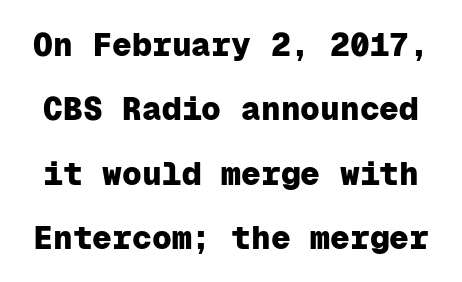
Q: Is the text bold? A: Yes.
Q: Is the text italic (slanted)? A: No, it is upright.
Q: Is the typeface a serif or a sans-serif typeface? A: Sans-serif.
Q: Is the text underlined? A: No.
Q: Is the spacing between letters normal or unusually wide? A: Normal.
Q: Is the spacing between lines tight, normal or loose? A: Loose.
Q: Width (condensed, normal, or wide)? A: Normal.
Q: Stroke contrast? A: Low.
Q: x-height? A: Medium.
Q: Monospaced? A: Yes.
